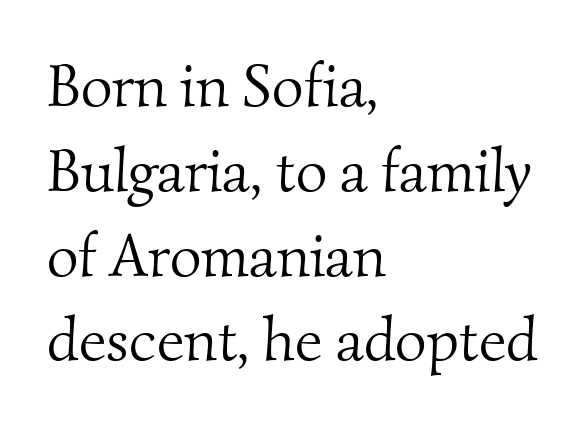
The image shows 61 px light serif type; set left-aligned, normal line spacing (1.39x), normal letter spacing, not underlined; medium stroke contrast and a small x-height.
